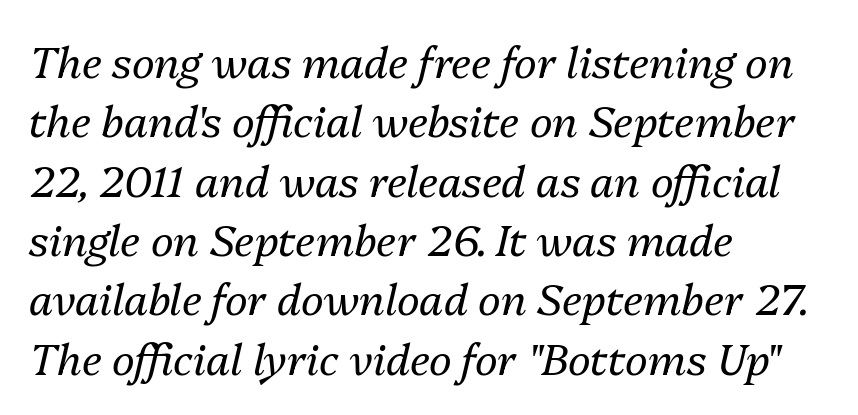
{"italic": "yes", "lean": "right", "slant_degrees": 13, "bold": "no", "weight": "regular", "width": "normal", "stroke_contrast": "medium", "x_height": "medium", "monospaced": "no", "underline": "no", "align": "left", "line_spacing": "normal", "line_spacing_ratio": 1.38, "letter_spacing": "normal", "letter_spacing_em": 0.0, "glyph_px": 43}
